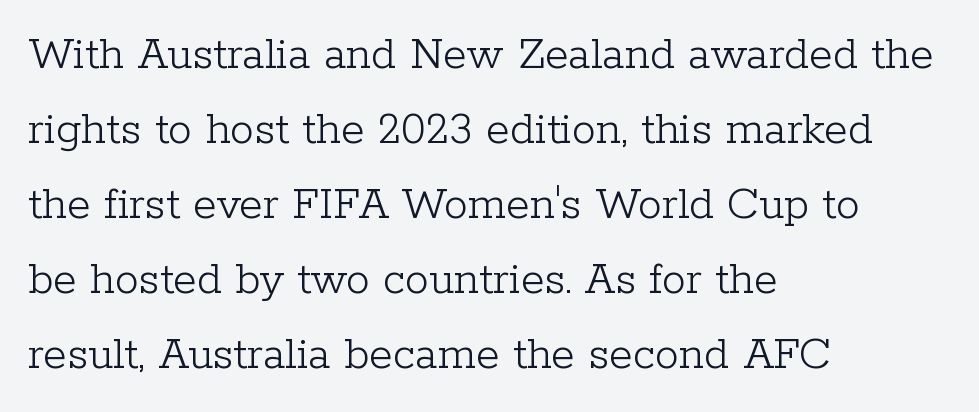
{"serif": "yes", "italic": "no", "bold": "no", "weight": "light", "width": "normal", "stroke_contrast": "low", "x_height": "medium", "monospaced": "no", "underline": "no", "align": "left", "line_spacing": "normal", "line_spacing_ratio": 1.56, "letter_spacing": "normal", "letter_spacing_em": 0.0, "glyph_px": 48}
